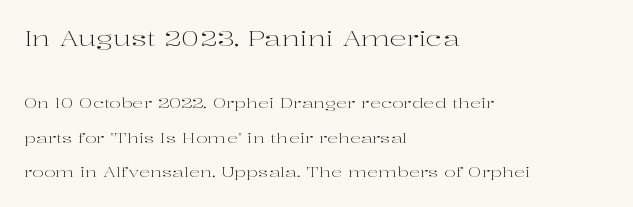
{"italic": "no", "bold": "no", "underline": "no", "align": "left", "line_spacing": "loose", "line_spacing_ratio": 2.48, "letter_spacing": "normal", "letter_spacing_em": 0.0, "larger_block": "first", "size_ratio": 1.5, "glyph_px": 21}
